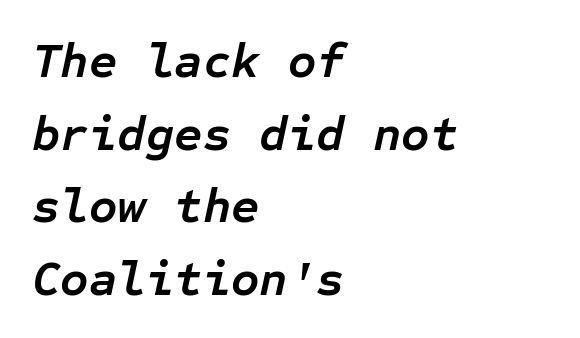
Alignment: flush left. Vertical spacing — default. Characters follow at the spacing the type designer built in. Nobody drew a line under any word here. This sample has the even, mechanical cadence of fixed-width lettering.
